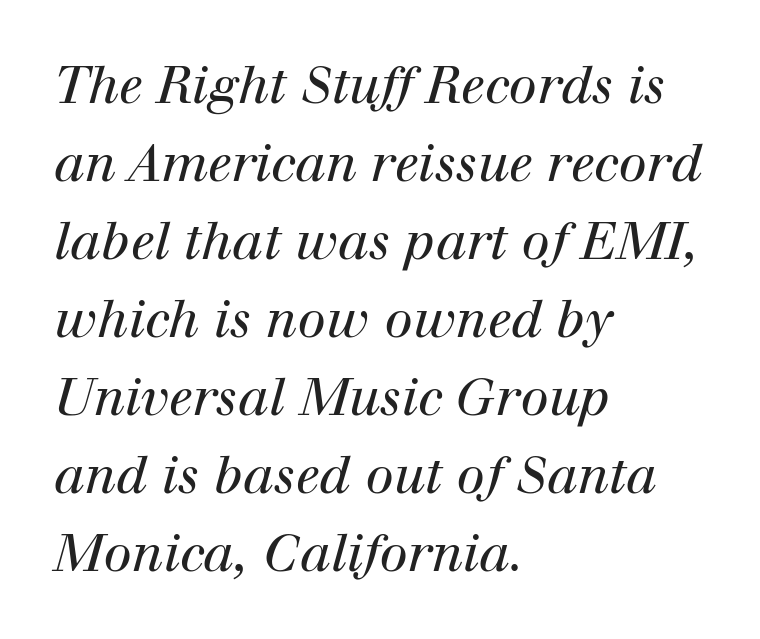
Leading matches the norm, producing a regular column. The passage shown is typeset with a serif family. Compared with ordinary roman type, these characters are visibly tilted. The zone under the glyphs is completely vacant. Summary of weight: not heavy and not bold.
